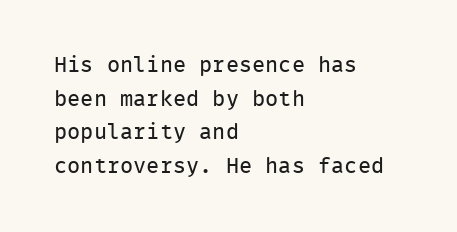
The image shows 22 px text type, upright; set left-aligned, normal line spacing (1.53x), normal letter spacing, not underlined.
